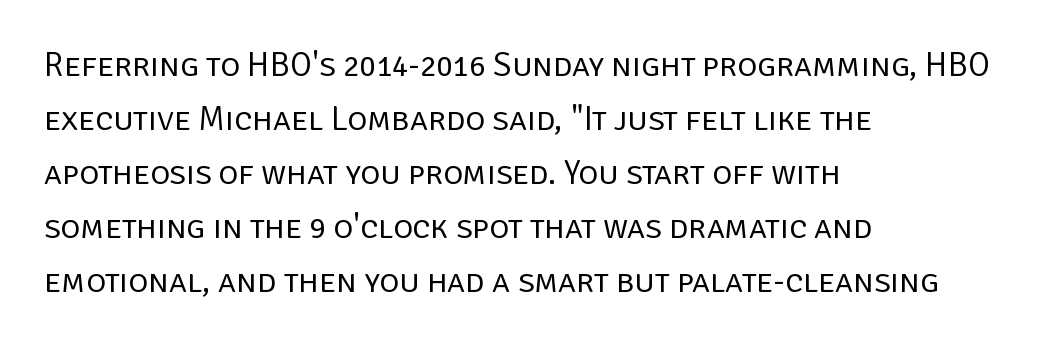
{"serif": "no", "italic": "no", "bold": "no", "weight": "regular", "width": "normal", "stroke_contrast": "low", "x_height": "large", "monospaced": "no", "underline": "no", "align": "left", "line_spacing": "normal", "line_spacing_ratio": 1.59, "letter_spacing": "normal", "letter_spacing_em": 0.0, "glyph_px": 34}
